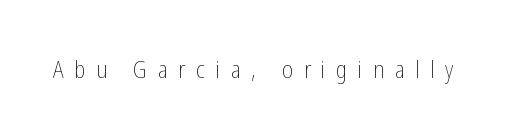
The image shows 23 px text type, upright; set unusually wide letter spacing (+0.47 em), not underlined.
